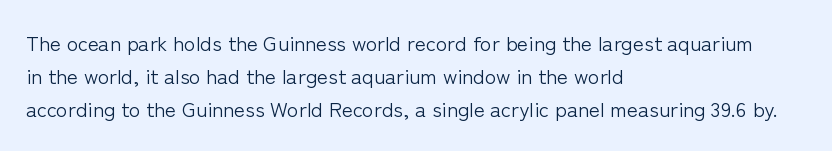
{"italic": "no", "bold": "no", "underline": "no", "align": "left", "line_spacing": "normal", "line_spacing_ratio": 1.58, "letter_spacing": "normal", "letter_spacing_em": 0.0, "glyph_px": 21}
